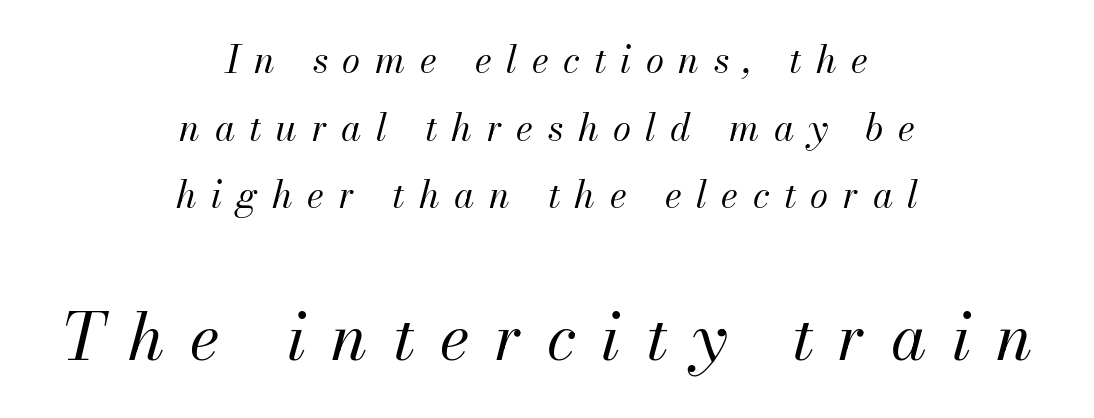
{"italic": "yes", "lean": "right", "slant_degrees": 13, "bold": "no", "weight": "regular", "width": "normal", "stroke_contrast": "medium", "x_height": "small", "monospaced": "no", "underline": "no", "align": "center", "line_spacing_ratio": 1.83, "letter_spacing": "wide", "letter_spacing_em": 0.39, "larger_block": "second", "size_ratio": 1.76, "glyph_px": 65}
